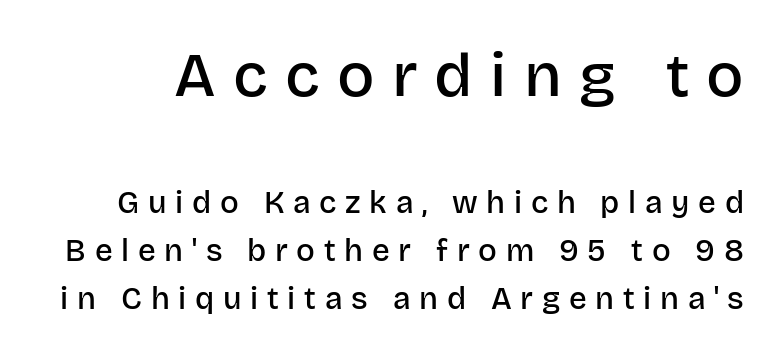
The image shows 62 px semibold sans-serif type, upright; set normal line spacing (1.55x), unusually wide letter spacing (+0.28 em), not underlined; the first (top) block is 2.0x larger; low stroke contrast and a large x-height.
